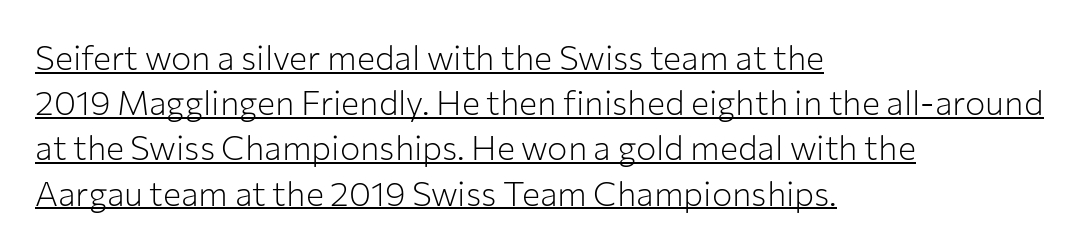
The vertical gap from one line to the next is medium. The specimen includes a rule beneath the text block's lines. Between one letter and the next there's only the usual sliver of space. Is this a heavy cut? Hardly; it is regular or lighter. Proportional: the letters do not fall into vertical columns. Horizontal alignment here is leftward, the default for most running prose.
